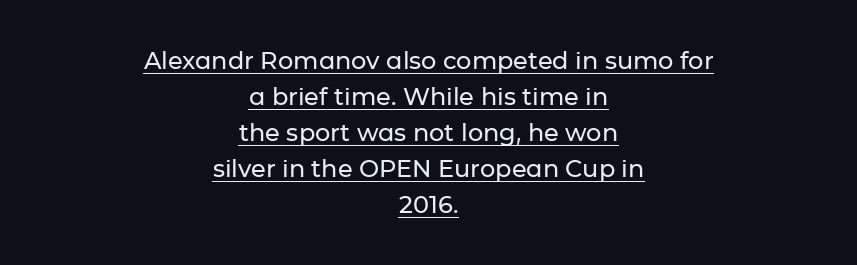
{"italic": "no", "underline": "yes", "align": "center", "line_spacing": "normal", "line_spacing_ratio": 1.5, "letter_spacing": "normal", "letter_spacing_em": 0.0, "glyph_px": 24}
